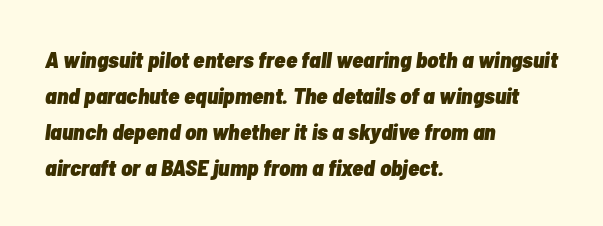
Q: Is the text bold? A: Yes.
Q: Is the text italic (slanted)? A: Yes, it leans right by about 7 degrees.
Q: Is the text underlined? A: No.
Q: How is the paragraph aligned? A: Left-aligned.
Q: Is the spacing between letters normal or unusually wide? A: Normal.
Q: Is the spacing between lines tight, normal or loose? A: Normal.
